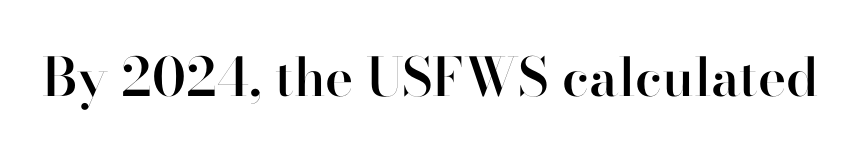
Q: Is the text bold? A: Semi-bold.
Q: Is the text italic (slanted)? A: No, it is upright.
Q: Is the typeface a serif or a sans-serif typeface? A: Sans-serif.
Q: Is the text underlined? A: No.
Q: Is the spacing between letters normal or unusually wide? A: Normal.
Q: Width (condensed, normal, or wide)? A: Normal.
Q: Stroke contrast? A: High.
Q: x-height? A: Small.
Q: Monospaced? A: No.
